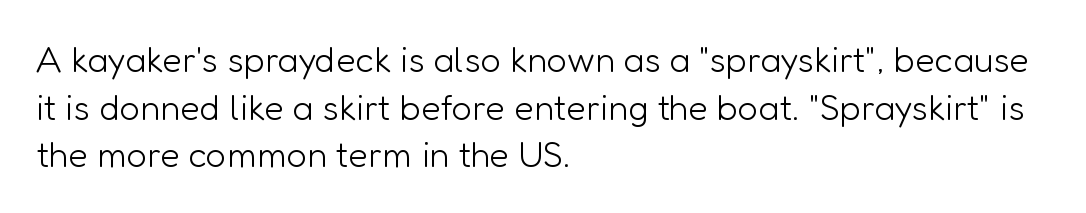
{"serif": "no", "italic": "no", "bold": "no", "weight": "light", "width": "normal", "stroke_contrast": "low", "x_height": "medium", "monospaced": "no", "underline": "no", "align": "left", "line_spacing": "normal", "line_spacing_ratio": 1.32, "letter_spacing": "normal", "letter_spacing_em": 0.0, "glyph_px": 36}
